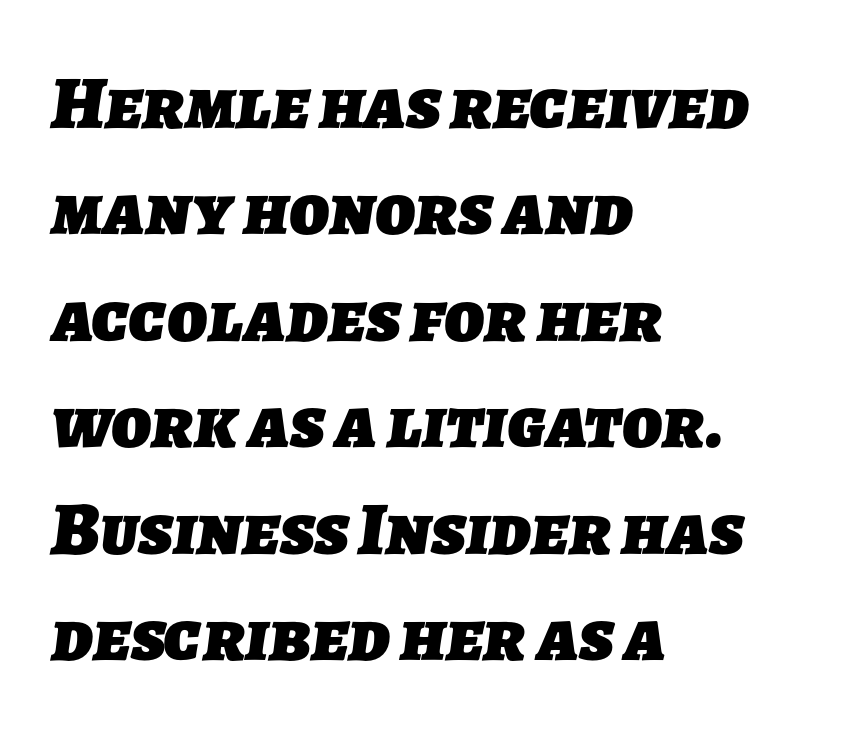
Q: Is the text bold? A: Yes.
Q: Is the typeface a serif or a sans-serif typeface? A: Sans-serif.
Q: Is the text underlined? A: No.
Q: How is the paragraph aligned? A: Left-aligned.
Q: Is the spacing between letters normal or unusually wide? A: Normal.
Q: Is the spacing between lines tight, normal or loose? A: Normal.
Q: Width (condensed, normal, or wide)? A: Normal.
Q: Stroke contrast? A: Low.
Q: x-height? A: Medium.
Q: Monospaced? A: No.
